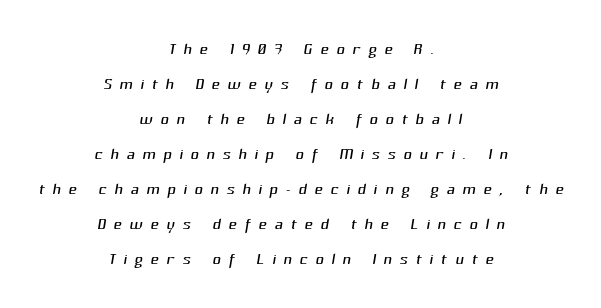
Q: Is the text bold? A: No.
Q: Is the text underlined? A: No.
Q: How is the paragraph aligned? A: Centered.
Q: Is the spacing between letters normal or unusually wide? A: Unusually wide.
Q: Is the spacing between lines tight, normal or loose? A: Normal.
